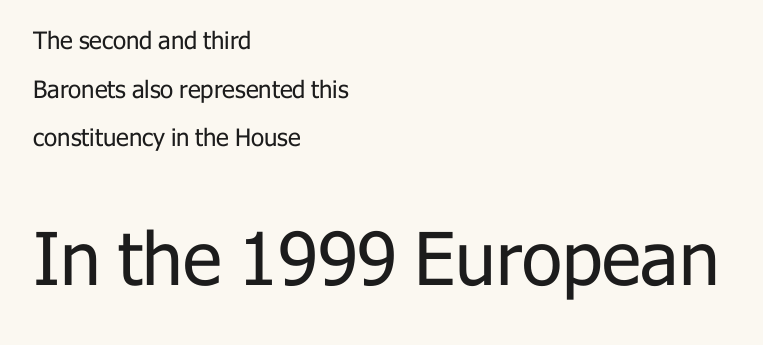
A great deal of white space separates one row of letters from the next. Type without underlining. Where is the straight margin? On the left. You can tell it's not italic because the verticals are truly vertical. Reading top to bottom, the characters get bigger at the block break.
